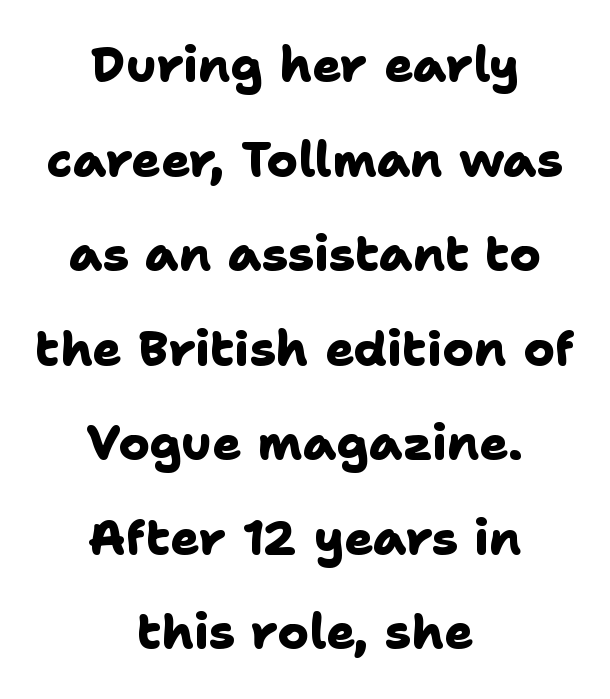
Q: Is the text bold? A: Yes.
Q: Is the typeface a serif or a sans-serif typeface? A: Sans-serif.
Q: Is the text underlined? A: No.
Q: How is the paragraph aligned? A: Centered.
Q: Is the spacing between letters normal or unusually wide? A: Normal.
Q: Is the spacing between lines tight, normal or loose? A: Loose.
Q: Width (condensed, normal, or wide)? A: Normal.
Q: Stroke contrast? A: Low.
Q: x-height? A: Medium.
Q: Monospaced? A: No.
